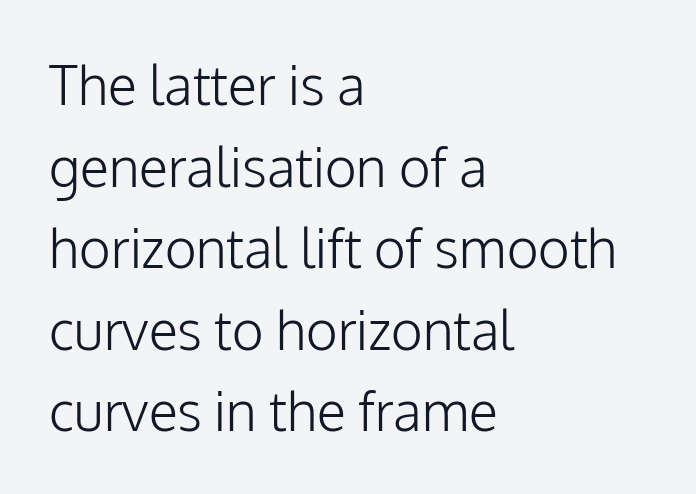
{"serif": "no", "italic": "no", "bold": "no", "weight": "light", "width": "normal", "stroke_contrast": "low", "x_height": "medium", "monospaced": "no", "underline": "no", "align": "left", "line_spacing": "normal", "line_spacing_ratio": 1.51, "letter_spacing": "normal", "letter_spacing_em": 0.0, "glyph_px": 54}
